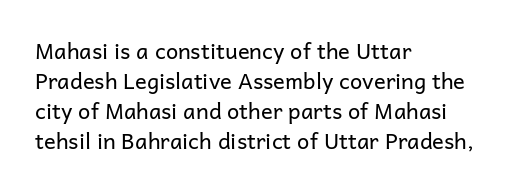
Reading down the column, the eye jumps a familiar distance to each next line. Left-aligned paragraph, ragged on the right. Check under the words: just untouched page. Nope, not italic — everything's standing straight.
